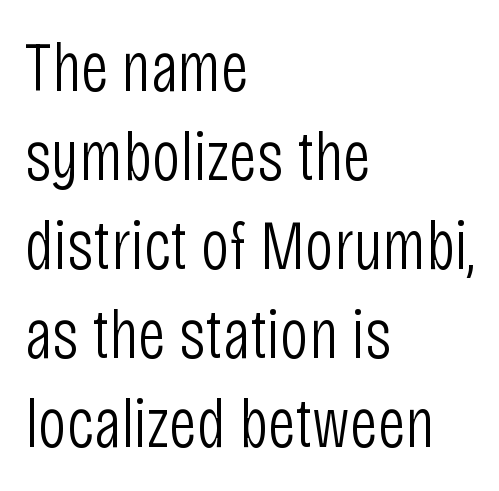
The image shows 70 px light, condensed sans-serif type, upright; set left-aligned, normal line spacing (1.27x), normal letter spacing, not underlined; low stroke contrast and a large x-height.
